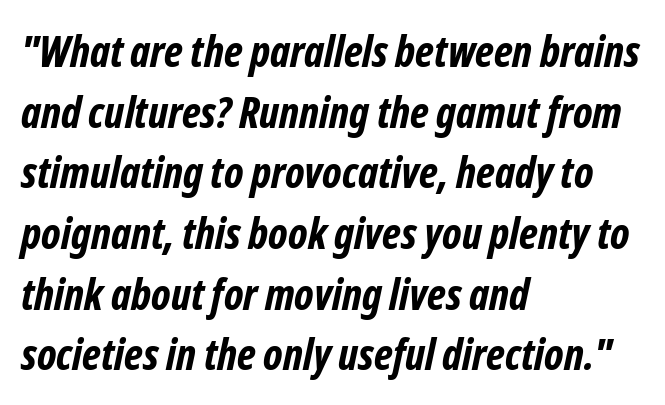
{"serif": "no", "bold": "yes", "weight": "bold", "width": "condensed", "stroke_contrast": "low", "x_height": "medium", "monospaced": "no", "underline": "no", "align": "left", "line_spacing": "normal", "line_spacing_ratio": 1.41, "letter_spacing": "normal", "letter_spacing_em": 0.0, "glyph_px": 43}
